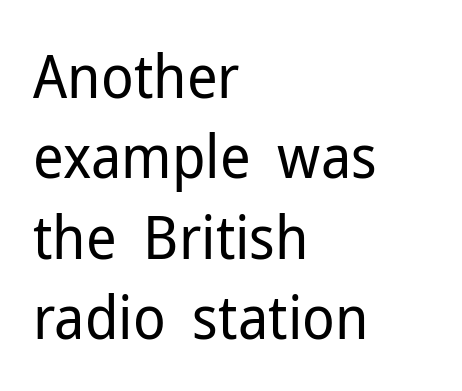
{"serif": "no", "italic": "no", "bold": "no", "weight": "regular", "width": "normal", "stroke_contrast": "low", "x_height": "medium", "monospaced": "no", "underline": "no", "align": "left", "line_spacing": "normal", "line_spacing_ratio": 1.34, "letter_spacing": "normal", "letter_spacing_em": 0.0, "glyph_px": 60}
